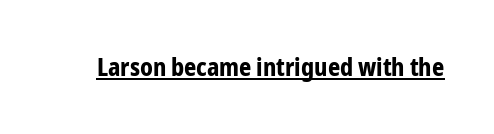
Q: Is the text bold? A: Yes.
Q: Is the text italic (slanted)? A: No, it is upright.
Q: Is the text underlined? A: Yes.
Q: Is the spacing between letters normal or unusually wide? A: Normal.
